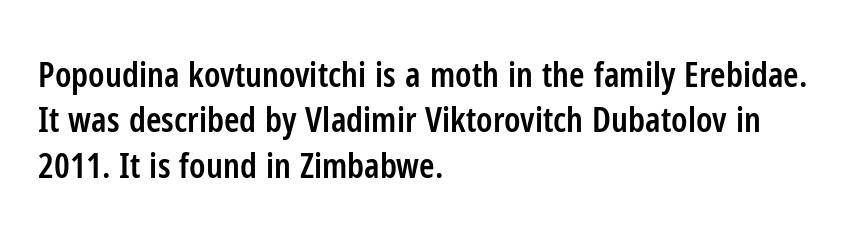
The glyphs are unaccompanied by any horizontal stroke below them. Teacher's note: observe the even left margin — that is flush-left alignment. Each letter keeps its own natural width here, so spacing adapts to shape. The gaps between neighbouring characters are ordinary and unremarkable.
